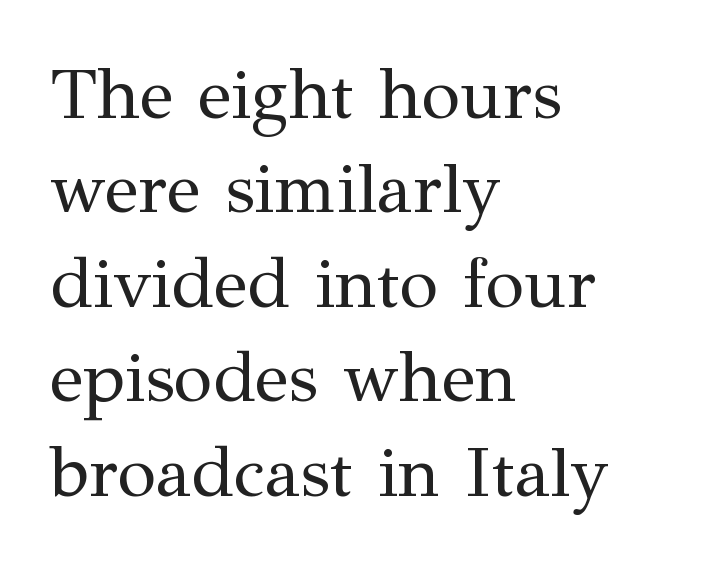
Stroke mass is kept to a normal reading level or below. This block has exactly the height ordinary leading produces. The line texture is even and compact thanks to regular tracking. The rendering anchors every line to the left-hand side.
